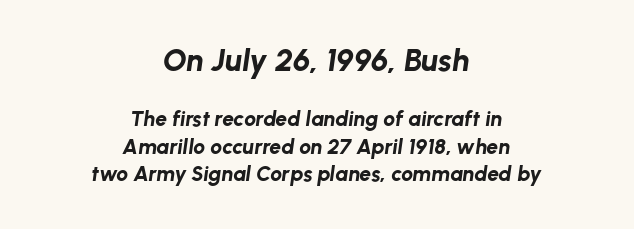
Q: Is the text bold? A: Yes.
Q: Is the text italic (slanted)? A: Yes, it leans right by about 8 degrees.
Q: Is the text underlined? A: No.
Q: How is the paragraph aligned? A: Centered.
Q: Is the spacing between letters normal or unusually wide? A: Normal.
Q: Is the spacing between lines tight, normal or loose? A: Normal.
Q: Which block of text is set in a larger size, the first (top) or the second (bottom)? A: The first (top) one.
Q: Width (condensed, normal, or wide)? A: Normal.
Q: Stroke contrast? A: Low.
Q: x-height? A: Medium.
Q: Monospaced? A: No.
